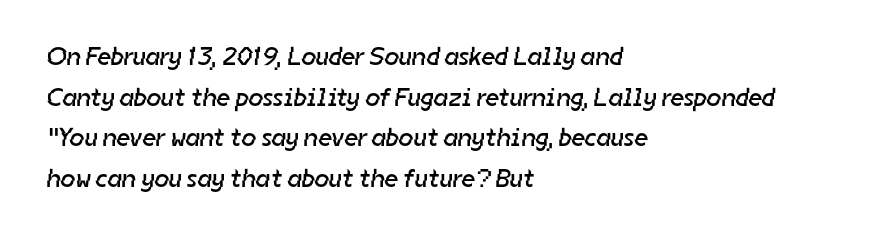
These lines keep a tight, regular rhythm from letter to letter. Rows of type keep a routine distance in the vertical direction. Line beginnings align vertically; line endings do not. No chunkiness to these letters — they're not bold.
